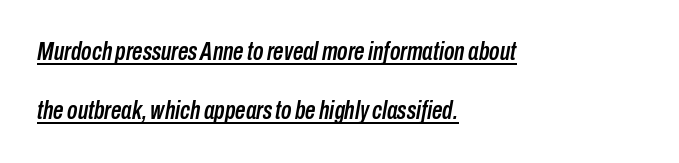
The type is set solid horizontally, with unmodified tracking. The rendered words wear a rule along their underside. Leftover space on each line is placed entirely after the last word. The line-height multiplier appears high, well above default.
